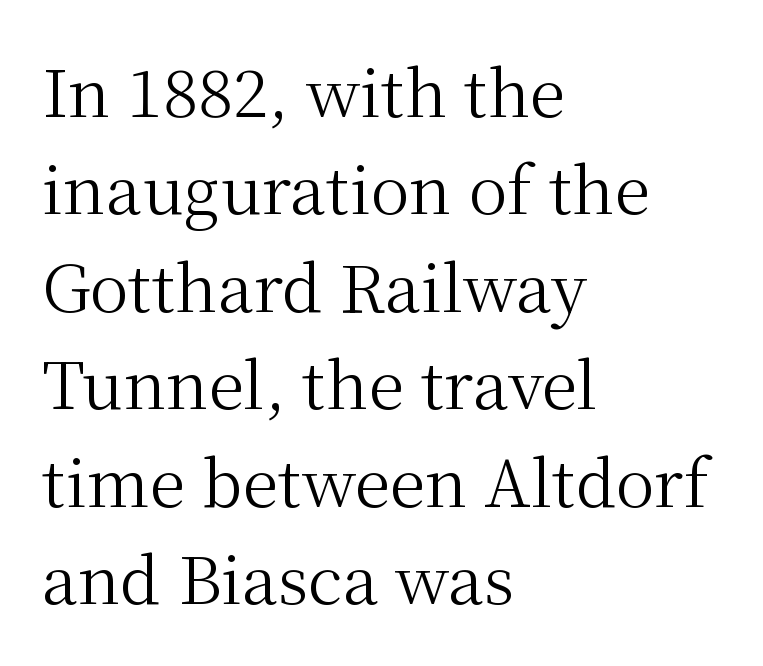
A clean baseline with only descenders dipping below it. Rendered with straight, roman letterforms. In CSS terms this would be text-align: left. Font category for this specimen: serif. No heavy texture on the line: the type isn't bold. Observe the ordinary spacing: letters are neighbours, not strangers.
